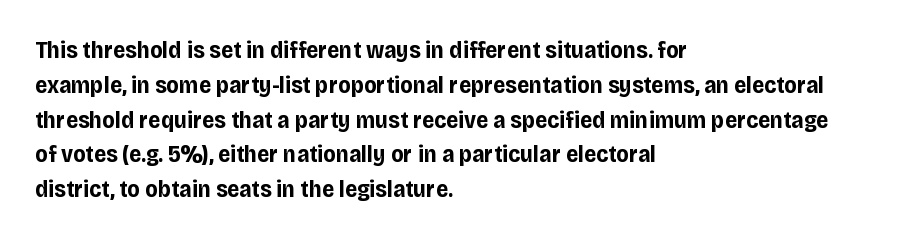
Q: Is the text bold? A: Yes.
Q: Is the text italic (slanted)? A: No, it is upright.
Q: Is the text underlined? A: No.
Q: How is the paragraph aligned? A: Left-aligned.
Q: Is the spacing between letters normal or unusually wide? A: Normal.
Q: Is the spacing between lines tight, normal or loose? A: Normal.
